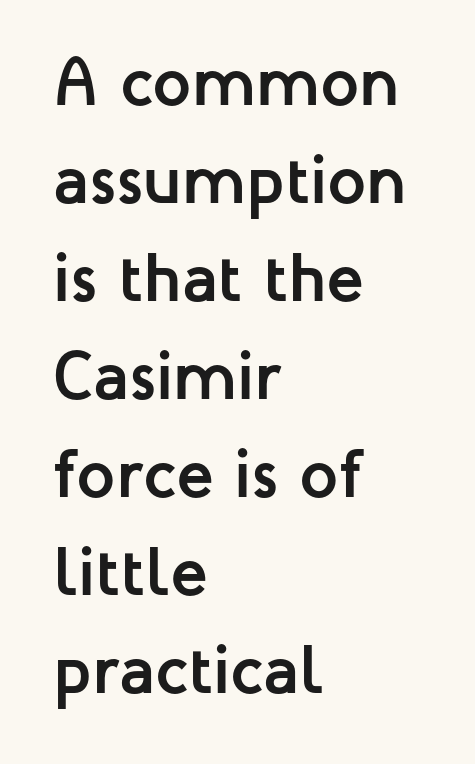
Descenders hang freely into open space. Caption: standard tracking, unaltered. No italicization has been applied; the sample stays upright. Spacing verdict: proportional, widths tailored to each character. The typesetting leans heavy: a genuine bold.
